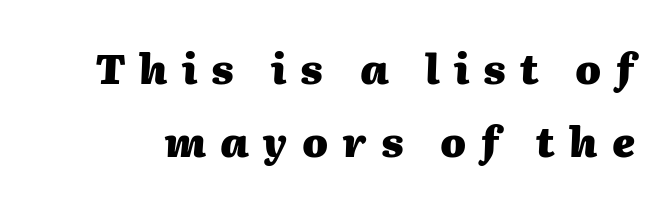
Q: Is the text bold? A: Yes.
Q: Is the text italic (slanted)? A: Yes, it leans right by about 2 degrees.
Q: Is the text underlined? A: No.
Q: Is the spacing between letters normal or unusually wide? A: Unusually wide.
Q: Width (condensed, normal, or wide)? A: Normal.
Q: Stroke contrast? A: Medium.
Q: x-height? A: Medium.
Q: Monospaced? A: No.
